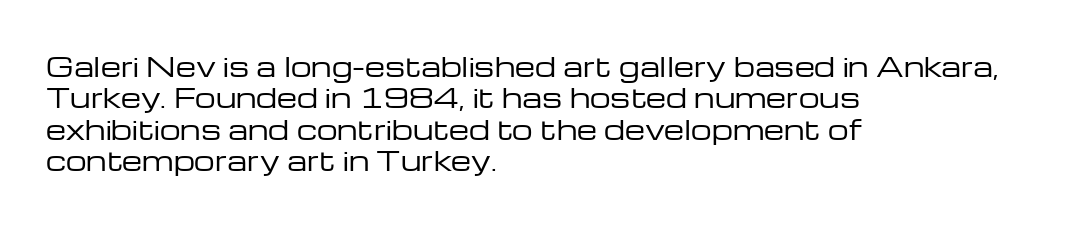
{"italic": "no", "bold": "no", "underline": "no", "align": "left", "line_spacing_ratio": 1.21, "letter_spacing": "normal", "letter_spacing_em": 0.0, "glyph_px": 26}
